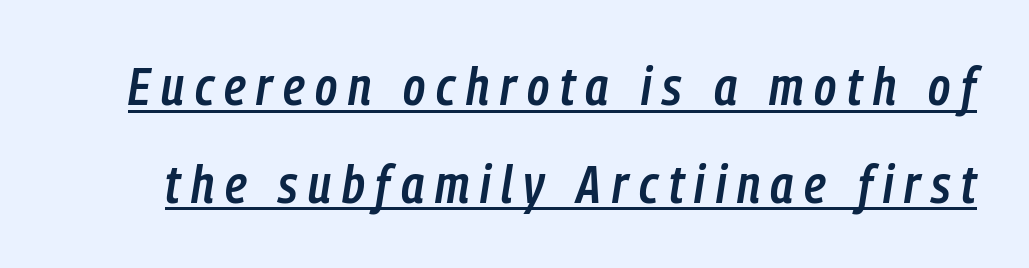
Inter-character spacing is expanded well beyond the font's built-in metrics. Emphasis by weight is partial: semibold. A rule runs beneath these lines of type. When letters slant like this, we call the style italic.
